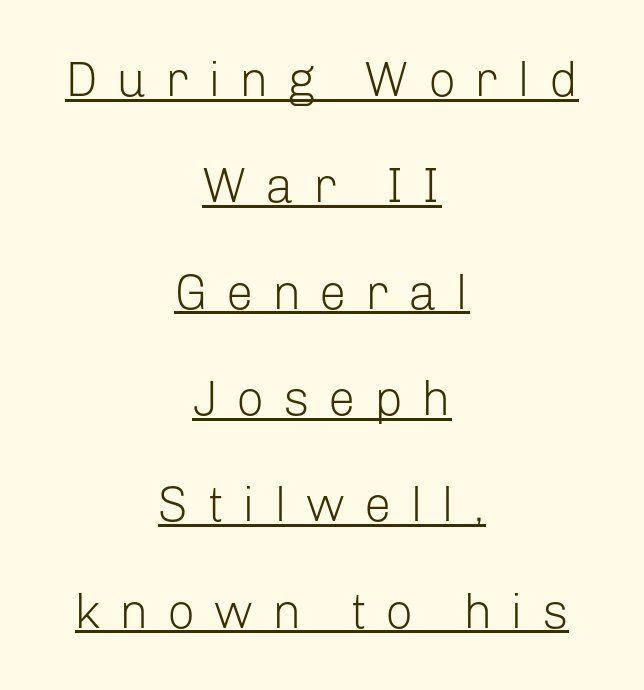
Quick note: not italic, upright. Serifs: no, the terminals of the letterforms are clean. Is the block centered? Yes — each line is placed symmetrically about the middle. Baseline-to-baseline distance is far greater than the letter height.
